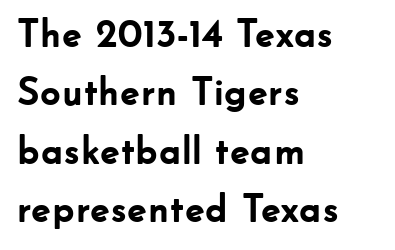
Q: Is the text bold? A: Yes.
Q: Is the text italic (slanted)? A: No, it is upright.
Q: Is the typeface a serif or a sans-serif typeface? A: Sans-serif.
Q: Is the text underlined? A: No.
Q: How is the paragraph aligned? A: Left-aligned.
Q: Is the spacing between letters normal or unusually wide? A: Normal.
Q: Is the spacing between lines tight, normal or loose? A: Normal.
Q: Width (condensed, normal, or wide)? A: Normal.
Q: Stroke contrast? A: Low.
Q: x-height? A: Small.
Q: Monospaced? A: No.
